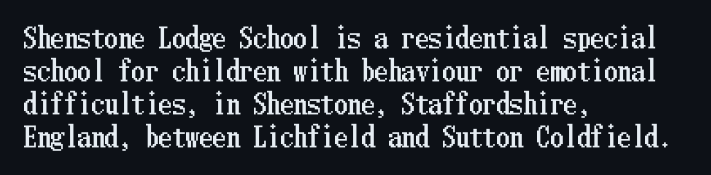
{"italic": "no", "underline": "no", "align": "left", "line_spacing_ratio": 1.22, "letter_spacing": "normal", "letter_spacing_em": 0.0, "glyph_px": 27}
